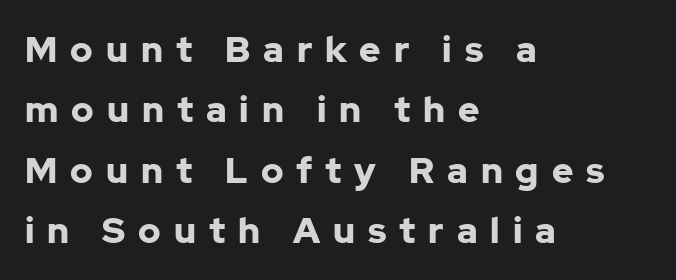
The image shows 36 px bold sans-serif type, upright; set left-aligned, normal line spacing (1.68x), unusually wide letter spacing (+0.36 em), not underlined; low stroke contrast and a medium x-height.
